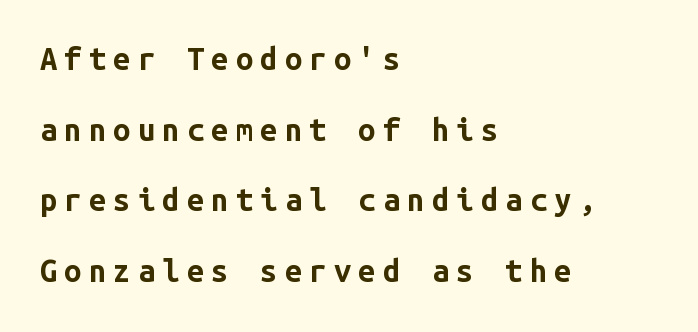
Q: Is the text bold? A: Yes.
Q: Is the text italic (slanted)? A: No, it is upright.
Q: Is the typeface a serif or a sans-serif typeface? A: Sans-serif.
Q: Is the text underlined? A: No.
Q: How is the paragraph aligned? A: Left-aligned.
Q: Is the spacing between letters normal or unusually wide? A: Unusually wide.
Q: Is the spacing between lines tight, normal or loose? A: Loose.
Q: Width (condensed, normal, or wide)? A: Normal.
Q: Stroke contrast? A: Low.
Q: x-height? A: Medium.
Q: Monospaced? A: Yes.
